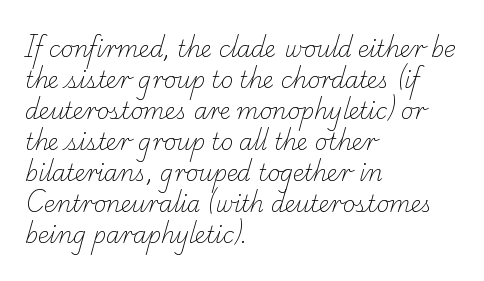
Q: Is the text bold? A: No.
Q: Is the text underlined? A: No.
Q: How is the paragraph aligned? A: Left-aligned.
Q: Is the spacing between letters normal or unusually wide? A: Normal.
Q: Is the spacing between lines tight, normal or loose? A: Normal.
